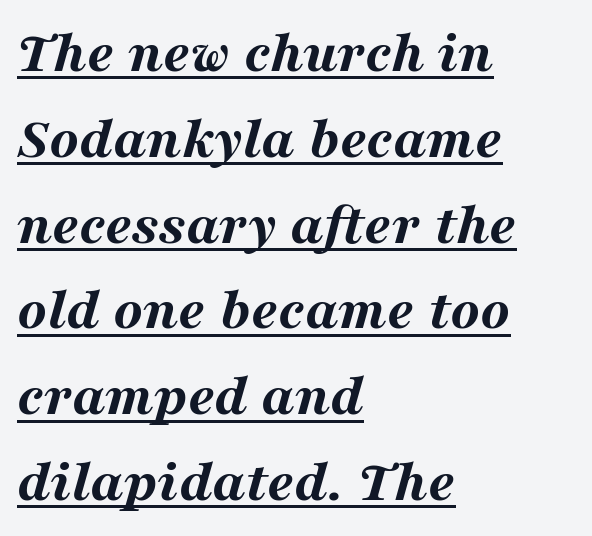
Q: Is the text bold? A: Yes.
Q: Is the text italic (slanted)? A: Yes, it leans right by about 16 degrees.
Q: Is the text underlined? A: Yes.
Q: How is the paragraph aligned? A: Left-aligned.
Q: Is the spacing between letters normal or unusually wide? A: Normal.
Q: Is the spacing between lines tight, normal or loose? A: Normal.
Q: Width (condensed, normal, or wide)? A: Wide.
Q: Stroke contrast? A: Medium.
Q: x-height? A: Medium.
Q: Monospaced? A: No.
